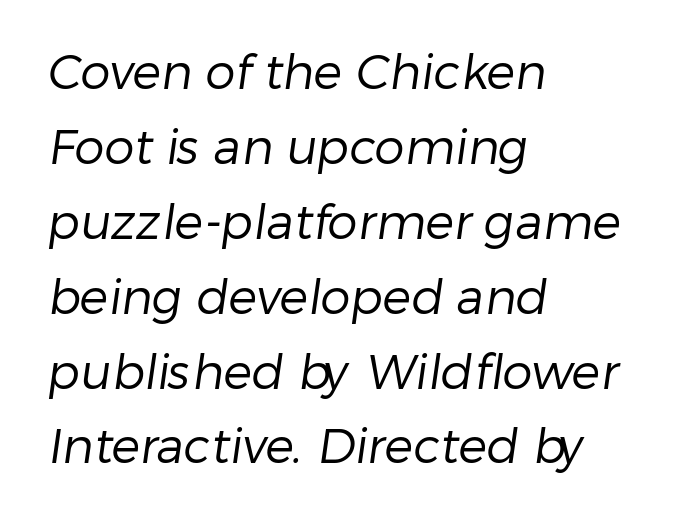
{"serif": "no", "bold": "no", "weight": "regular", "width": "normal", "stroke_contrast": "low", "x_height": "medium", "monospaced": "no", "underline": "no", "align": "left", "line_spacing": "normal", "line_spacing_ratio": 1.56, "letter_spacing": "normal", "letter_spacing_em": 0.0, "glyph_px": 48}
